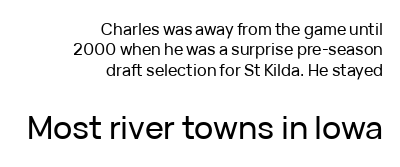
The face used here is proportionally spaced, like ordinary book or web type. Words appear dense and cohesive because spacing is normal. Posture: straight, roman, zero tilt. A normal amount of white space separates one row of letters from the next. Compared with a flush-left layout, this one pins lines to the opposite, right side. The characters display no serif detailing; their extremities are plain.
